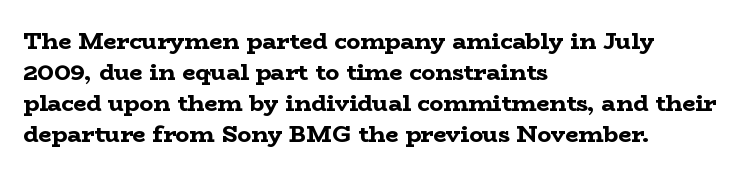
{"italic": "no", "bold": "yes", "underline": "no", "align": "left", "line_spacing": "normal", "line_spacing_ratio": 1.35, "letter_spacing": "normal", "letter_spacing_em": 0.0, "glyph_px": 23}
